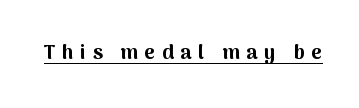
Descenders here cross a horizontal rule under the line. The strokes are fattened all the way to bold. The type is letterspaced generously, with wide tracking. This sample uses an upright cut, with every glyph sitting square on the baseline.
